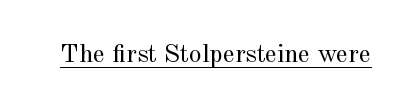
The image shows 26 px text type, upright; set normal letter spacing, underlined.
